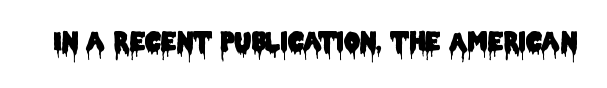
The image shows 25 px text type, upright; set normal letter spacing, not underlined.
